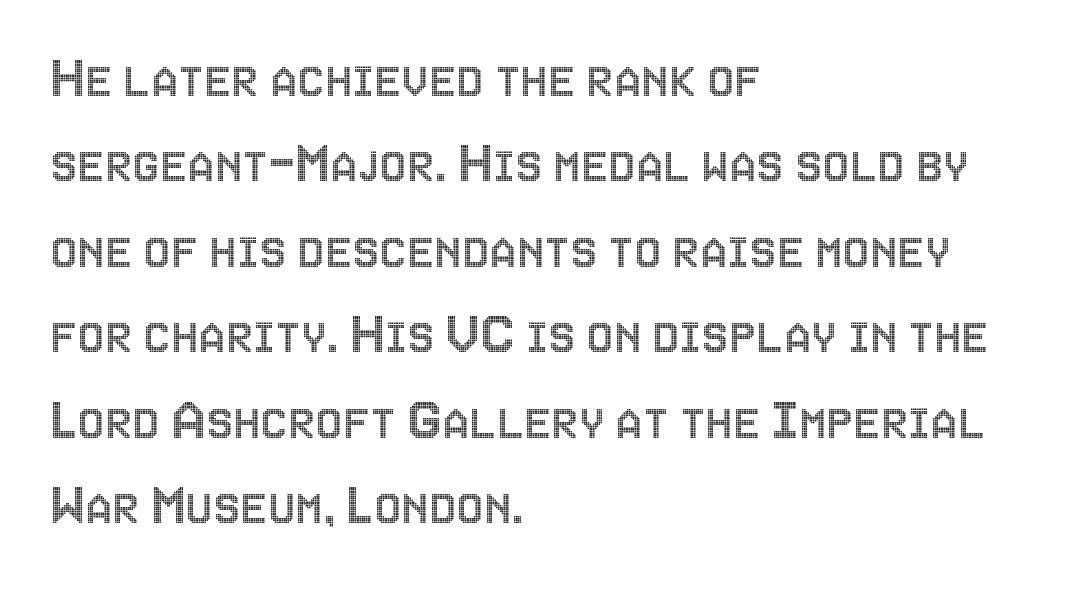
{"italic": "no", "width": "condensed", "x_height": "large", "monospaced": "no", "underline": "no", "align": "left", "line_spacing": "normal", "line_spacing_ratio": 1.4, "letter_spacing": "normal", "letter_spacing_em": 0.0, "glyph_px": 61}
